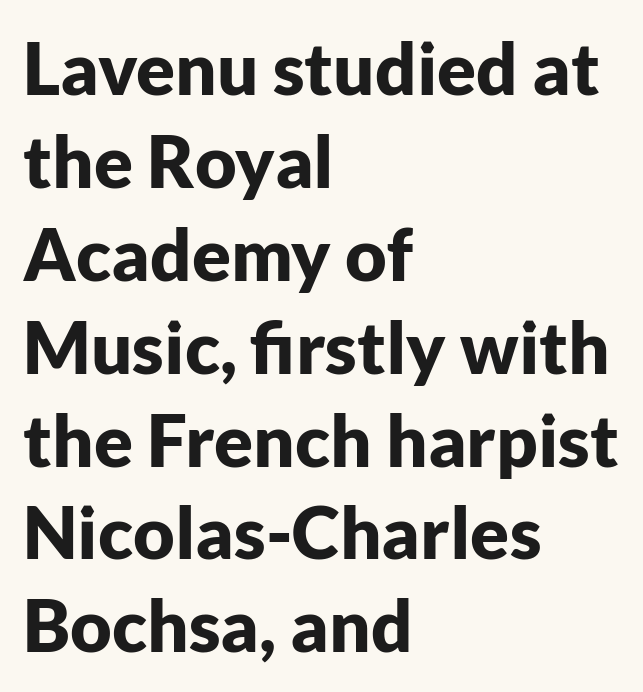
Q: Is the text bold? A: Yes.
Q: Is the text italic (slanted)? A: No, it is upright.
Q: Is the typeface a serif or a sans-serif typeface? A: Sans-serif.
Q: Is the text underlined? A: No.
Q: How is the paragraph aligned? A: Left-aligned.
Q: Is the spacing between letters normal or unusually wide? A: Normal.
Q: Is the spacing between lines tight, normal or loose? A: Normal.
Q: Width (condensed, normal, or wide)? A: Normal.
Q: Stroke contrast? A: Low.
Q: x-height? A: Medium.
Q: Monospaced? A: No.
